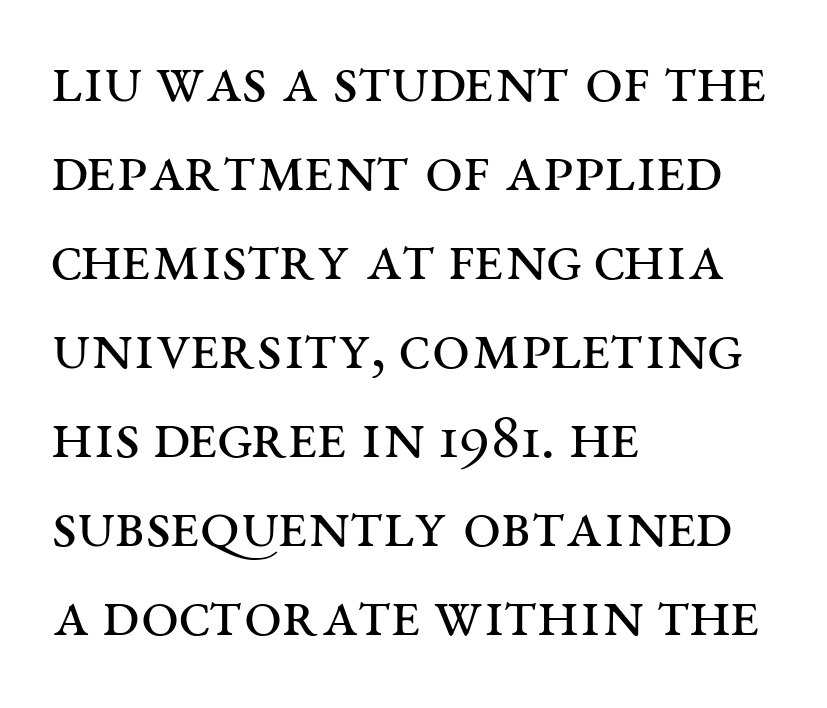
The typeface has the unassuming heft of standard copy or less. Layout note: lines flush left. Ordinary non-slanted type is in use. Type without underlining.
